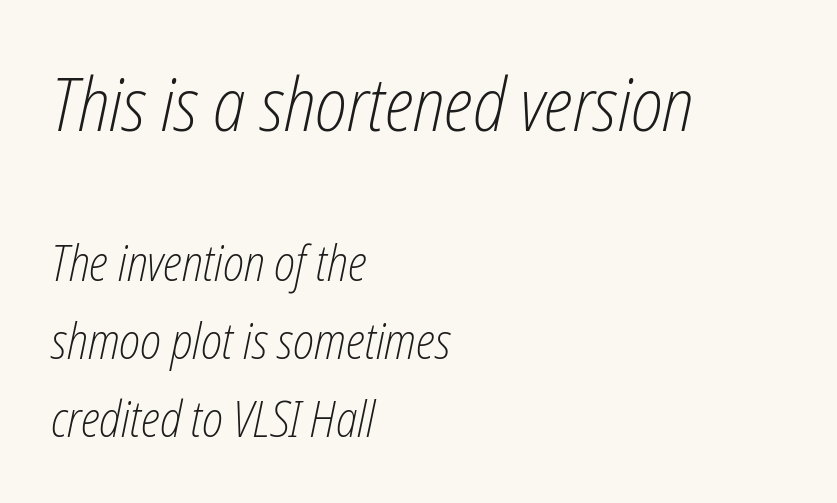
Q: Is the text bold? A: No.
Q: Is the text italic (slanted)? A: Yes, it leans right by about 12 degrees.
Q: Is the text underlined? A: No.
Q: How is the paragraph aligned? A: Left-aligned.
Q: Is the spacing between letters normal or unusually wide? A: Normal.
Q: Is the spacing between lines tight, normal or loose? A: Normal.
Q: Which block of text is set in a larger size, the first (top) or the second (bottom)? A: The first (top) one.
Q: Width (condensed, normal, or wide)? A: Condensed.
Q: Stroke contrast? A: Low.
Q: x-height? A: Medium.
Q: Monospaced? A: No.
